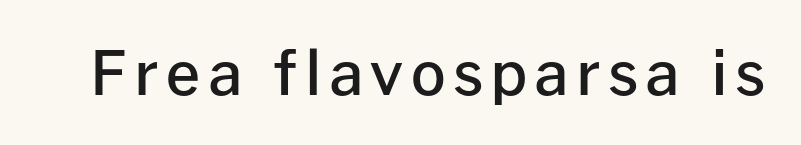
{"serif": "no", "italic": "no", "bold": "semi", "weight": "semibold", "width": "normal", "stroke_contrast": "low", "x_height": "medium", "monospaced": "no", "underline": "no", "glyph_px": 61}
